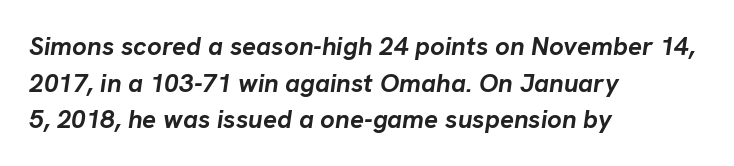
{"italic": "yes", "lean": "right", "slant_degrees": 8, "bold": "yes", "underline": "no", "align": "left", "line_spacing": "normal", "line_spacing_ratio": 1.41, "letter_spacing": "normal", "letter_spacing_em": 0.0, "glyph_px": 26}
